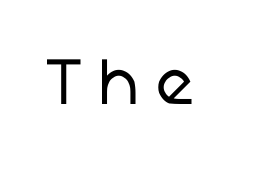
{"serif": "no", "bold": "no", "weight": "regular", "width": "normal", "stroke_contrast": "low", "x_height": "medium", "underline": "no", "glyph_px": 67}
